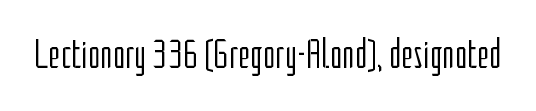
The image shows 42 px light, condensed sans-serif type, upright; set normal letter spacing, not underlined; low stroke contrast and a medium x-height.
